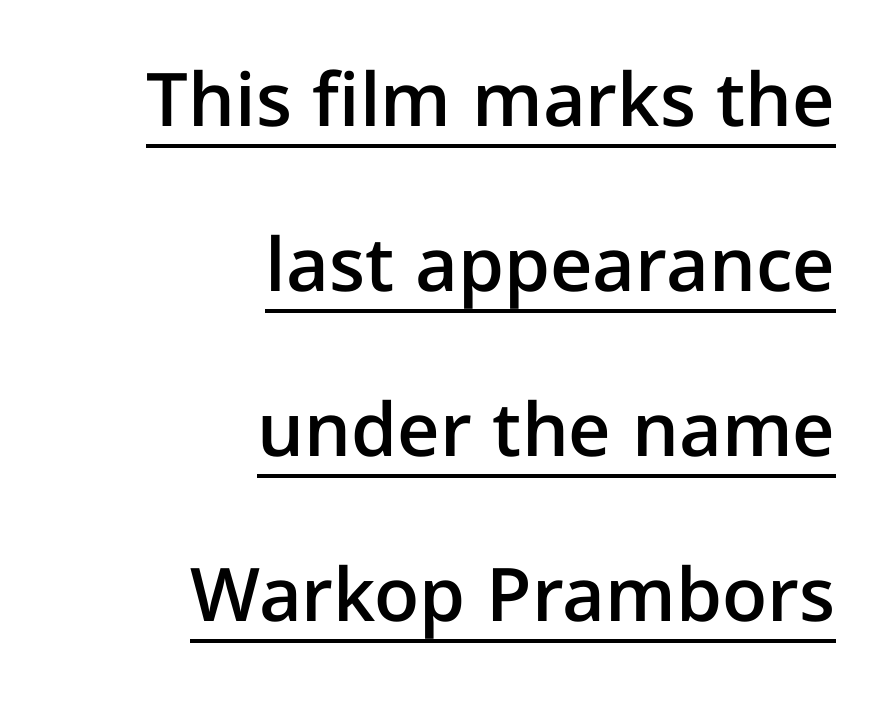
The image shows 74 px semibold sans-serif type, upright; set right-aligned, loose line spacing (2.23x), normal letter spacing, underlined; low stroke contrast and a medium x-height.
